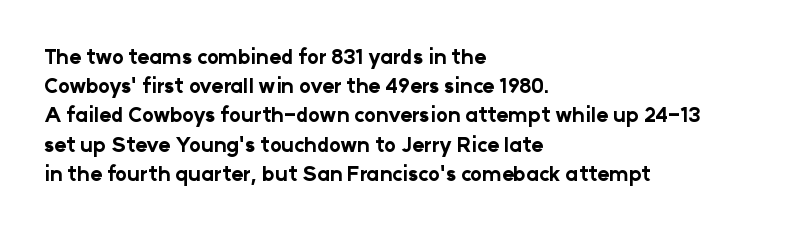
The image shows 20 px bold type, upright; set left-aligned, normal line spacing (1.46x), normal letter spacing, not underlined.
